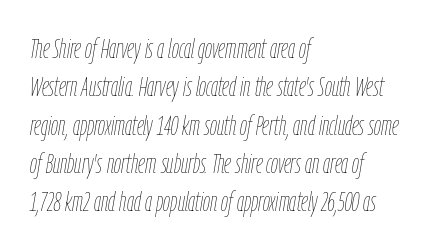
Q: Is the text bold? A: No.
Q: Is the text italic (slanted)? A: Yes, it leans right by about 9 degrees.
Q: Is the text underlined? A: No.
Q: How is the paragraph aligned? A: Left-aligned.
Q: Is the spacing between letters normal or unusually wide? A: Normal.
Q: Is the spacing between lines tight, normal or loose? A: Normal.
Q: Width (condensed, normal, or wide)? A: Condensed.
Q: Stroke contrast? A: Low.
Q: x-height? A: Medium.
Q: Monospaced? A: No.
